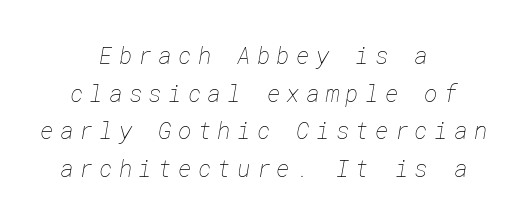
Q: Is the text bold? A: No.
Q: Is the text underlined? A: No.
Q: How is the paragraph aligned? A: Centered.
Q: Is the spacing between letters normal or unusually wide? A: Unusually wide.
Q: Is the spacing between lines tight, normal or loose? A: Normal.
